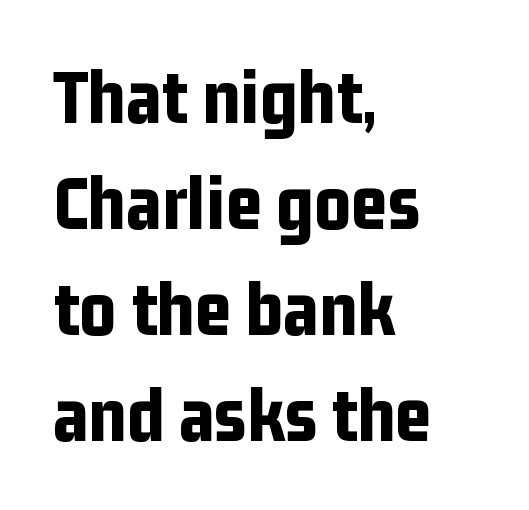
The image shows 79 px bold, condensed sans-serif type, upright; set left-aligned, normal line spacing (1.34x), normal letter spacing, not underlined; low stroke contrast and a medium x-height.
